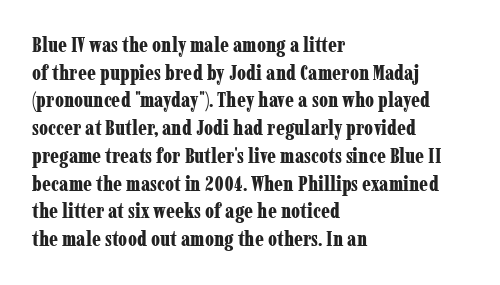
Q: Is the text bold? A: Yes.
Q: Is the text italic (slanted)? A: No, it is upright.
Q: Is the text underlined? A: No.
Q: How is the paragraph aligned? A: Left-aligned.
Q: Is the spacing between letters normal or unusually wide? A: Normal.
Q: Is the spacing between lines tight, normal or loose? A: Normal.
